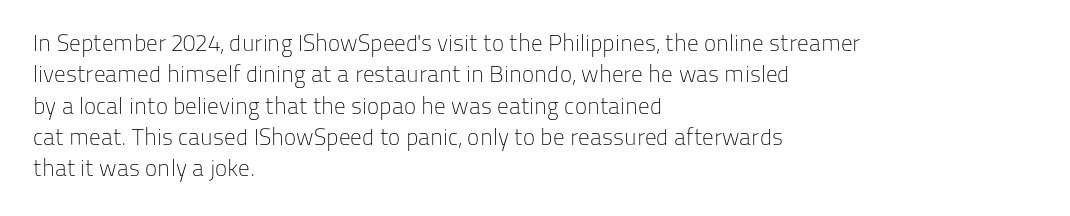
One glance says typical: line gaps are just what's usual. What stands out about the letter spacing? Nothing — it is the standard amount. This reads as an unemphasized weight, regular at the heaviest. The text block is weighted toward the left margin, trailing off unevenly rightward. Descender tails drop into unmarked territory. The specimen reads as upright at a glance.
